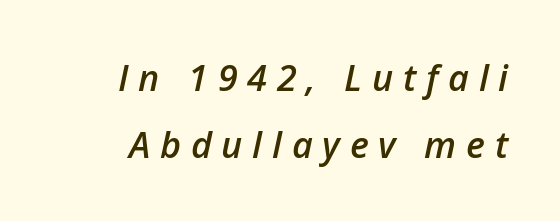
The image shows 36 px semibold type, italic (leaning right); set line spacing 1.85x, unusually wide letter spacing (+0.27 em), not underlined; low stroke contrast and a medium x-height.
